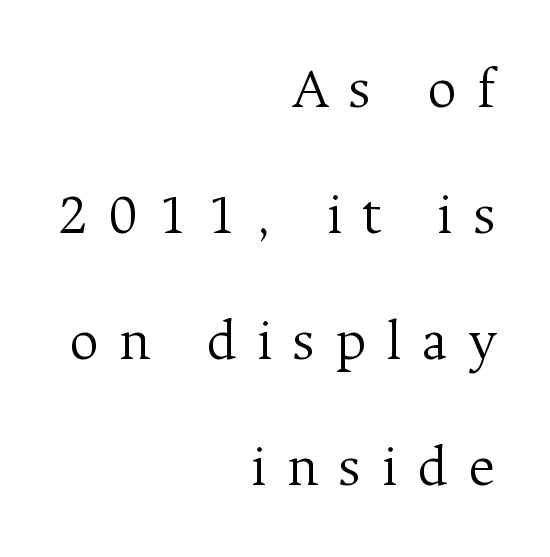
Q: Is the text bold? A: No.
Q: Is the text italic (slanted)? A: No, it is upright.
Q: Is the typeface a serif or a sans-serif typeface? A: Serif.
Q: Is the text underlined? A: No.
Q: How is the paragraph aligned? A: Right-aligned.
Q: Is the spacing between letters normal or unusually wide? A: Unusually wide.
Q: Is the spacing between lines tight, normal or loose? A: Loose.
Q: Width (condensed, normal, or wide)? A: Normal.
Q: Stroke contrast? A: Medium.
Q: x-height? A: Medium.
Q: Monospaced? A: No.
